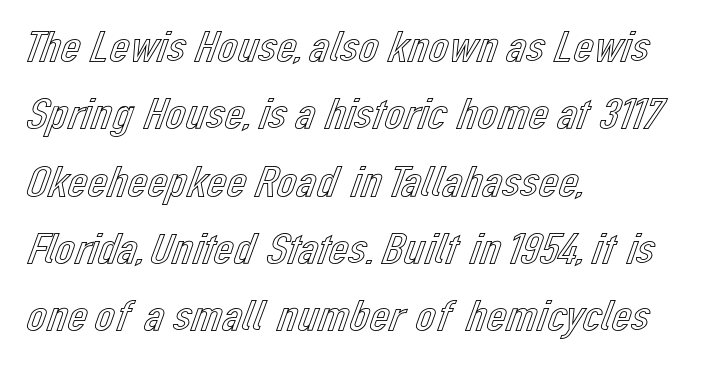
The gaps between neighbouring characters are ordinary and unremarkable. Short and long lines alike share a common starting point at left. Letters rest on an invisible, unmarked baseline.
